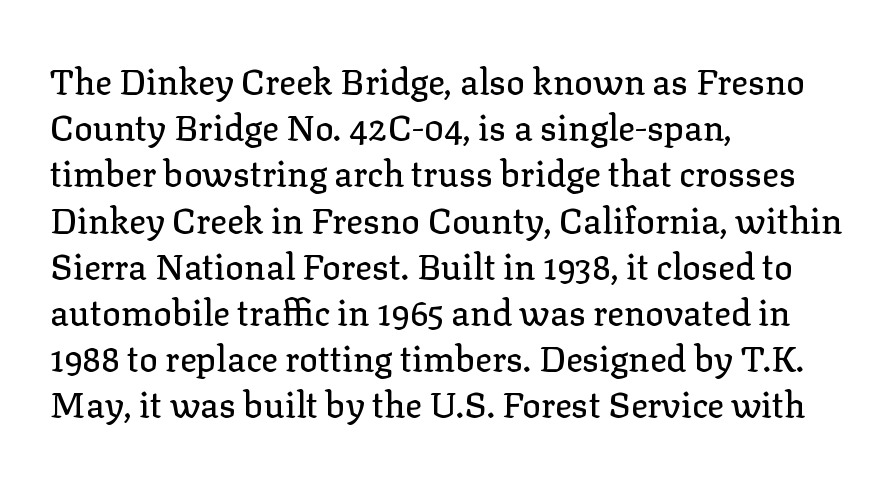
Q: Is the text italic (slanted)? A: No, it is upright.
Q: Is the typeface a serif or a sans-serif typeface? A: Serif.
Q: Is the text underlined? A: No.
Q: How is the paragraph aligned? A: Left-aligned.
Q: Is the spacing between letters normal or unusually wide? A: Normal.
Q: Is the spacing between lines tight, normal or loose? A: Normal.
Q: Width (condensed, normal, or wide)? A: Normal.
Q: Stroke contrast? A: Low.
Q: x-height? A: Medium.
Q: Monospaced? A: No.
